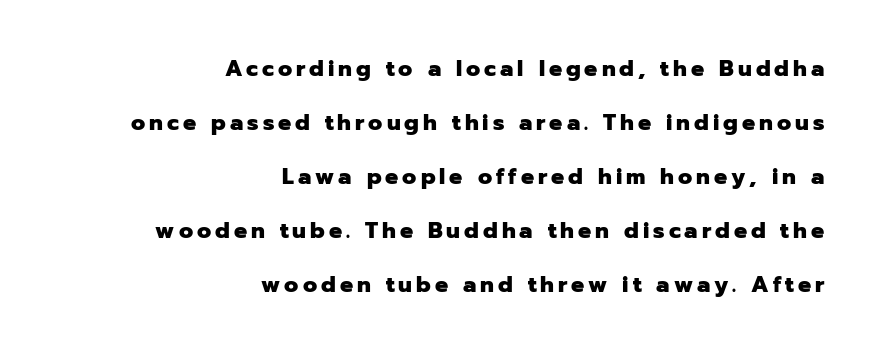
The image shows 22 px bold type, upright; set right-aligned, loose line spacing (2.45x), not underlined.
